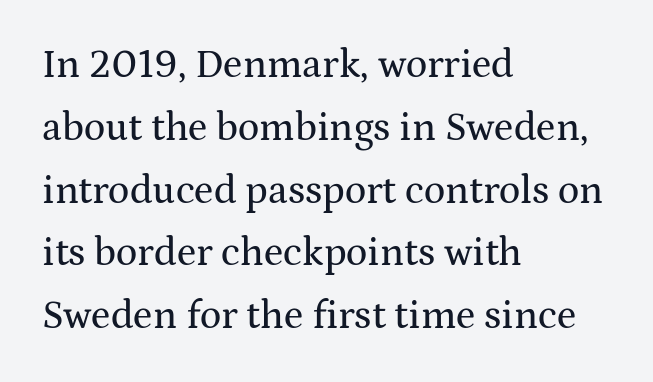
Q: Is the text italic (slanted)? A: No, it is upright.
Q: Is the typeface a serif or a sans-serif typeface? A: Serif.
Q: Is the text underlined? A: No.
Q: How is the paragraph aligned? A: Left-aligned.
Q: Is the spacing between letters normal or unusually wide? A: Normal.
Q: Is the spacing between lines tight, normal or loose? A: Normal.
Q: Width (condensed, normal, or wide)? A: Wide.
Q: Stroke contrast? A: Medium.
Q: x-height? A: Medium.
Q: Monospaced? A: No.
